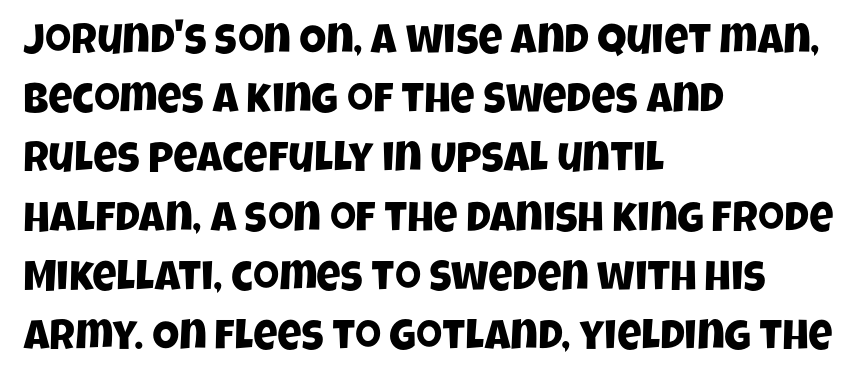
Q: Is the typeface a serif or a sans-serif typeface? A: Sans-serif.
Q: Is the text underlined? A: No.
Q: How is the paragraph aligned? A: Left-aligned.
Q: Is the spacing between letters normal or unusually wide? A: Normal.
Q: Is the spacing between lines tight, normal or loose? A: Normal.
Q: Width (condensed, normal, or wide)? A: Condensed.
Q: Stroke contrast? A: Low.
Q: x-height? A: Large.
Q: Monospaced? A: No.
